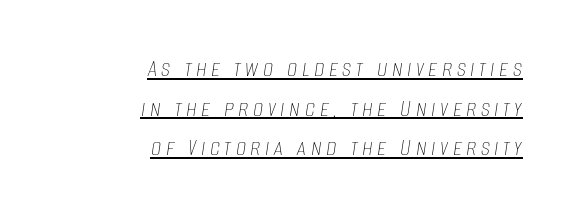
Does the leading feel generous? No, just average. The rendered words wear a rule along their underside. This is oblique type, the kind used for emphasis or titles. Is this a heavy cut? Hardly; it is regular or lighter.
